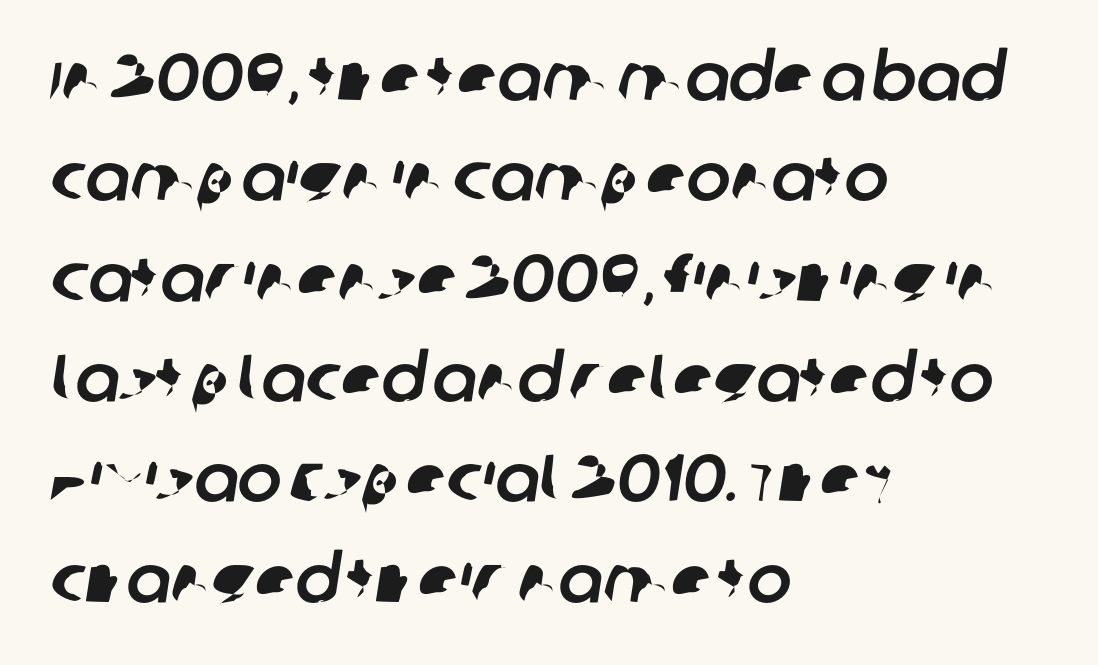
No extra tracking has been applied to these lines. Has an underline been added? It has not. Line starts are locked; line ends wander. Examine the stroke ends and you'll find no serifs.
